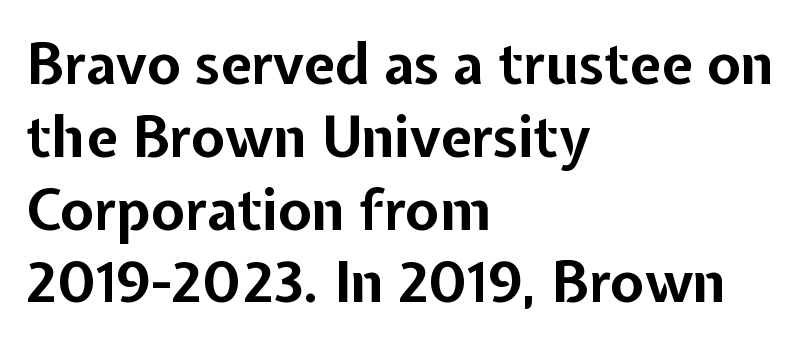
Check under the words: just untouched page. Letter spacing: default. Font category for this specimen: sans-serif. Strokes here are thick enough to call this a true bold. Every row of glyphs begins at an identical x-position on the left.
